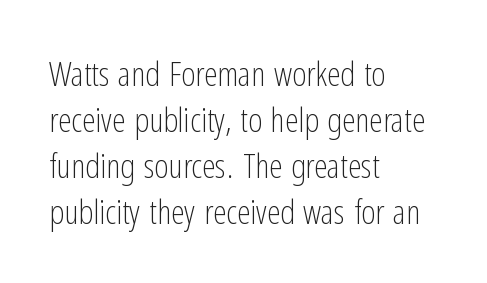
The image shows 34 px light, condensed sans-serif type, upright; set left-aligned, normal line spacing (1.35x), normal letter spacing, not underlined; low stroke contrast and a medium x-height.
